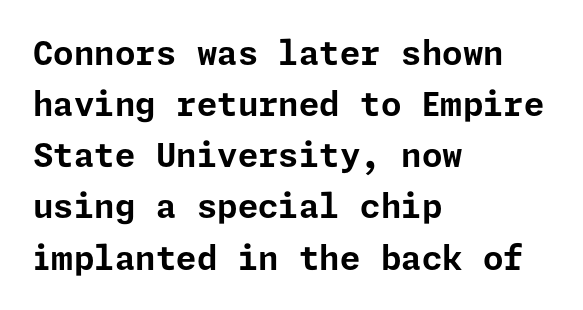
Summary of vertical rhythm: regular, with standard interline spacing. Check under the words: just untouched page. The line texture is even and compact thanks to regular tracking. Teacher's note: observe the even left margin — that is flush-left alignment. This sample uses a sans-serif face. Is there any slant? The stems are plumb.
